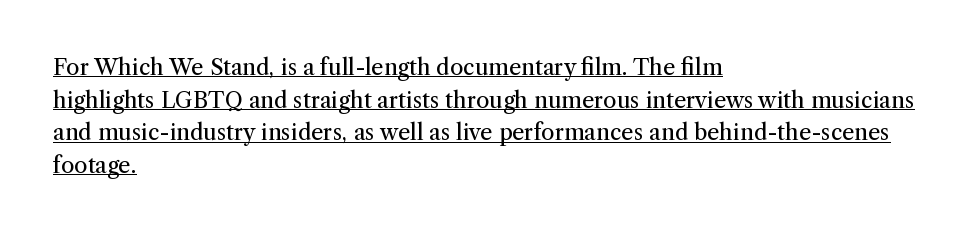
Q: Is the text bold? A: No.
Q: Is the text italic (slanted)? A: No, it is upright.
Q: Is the text underlined? A: Yes.
Q: How is the paragraph aligned? A: Left-aligned.
Q: Is the spacing between letters normal or unusually wide? A: Normal.
Q: Is the spacing between lines tight, normal or loose? A: Normal.
